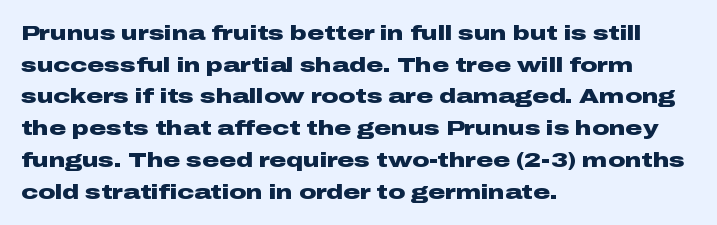
{"italic": "no", "bold": "yes", "underline": "no", "align": "left", "line_spacing": "normal", "line_spacing_ratio": 1.51, "letter_spacing": "normal", "letter_spacing_em": 0.0, "glyph_px": 21}
